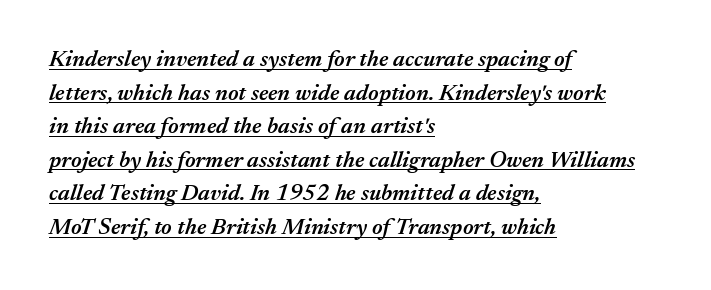
The passage is arranged the way most books set body copy — flush left. Students, note that the glyphs here touch the page at normal intervals. How heavy is the stroke? Medium-heavy — a semibold, shy of bold. The face used here appears with an underline applied. The lines sit at an ordinary, default distance from one another.
